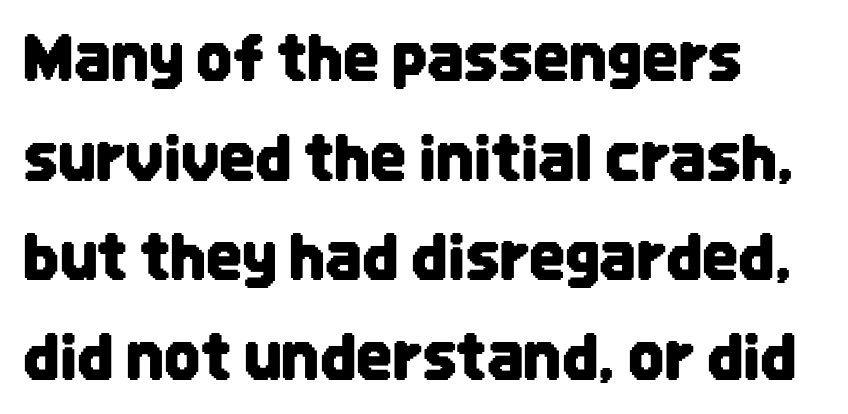
{"serif": "no", "italic": "no", "width": "condensed", "stroke_contrast": "low", "x_height": "large", "monospaced": "no", "underline": "no", "align": "left", "line_spacing": "normal", "line_spacing_ratio": 1.58, "letter_spacing": "normal", "letter_spacing_em": 0.0, "glyph_px": 63}
